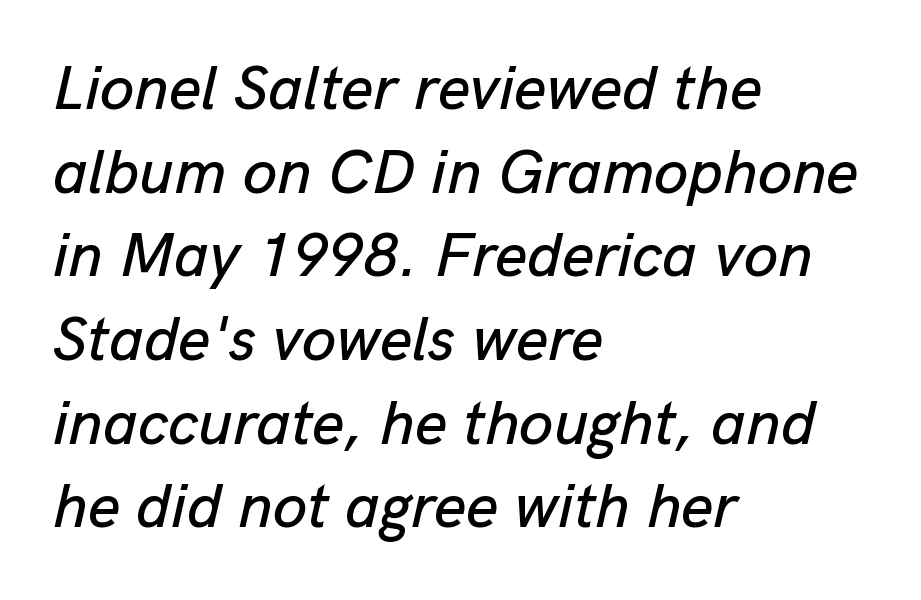
The image shows 62 px text type, italic (leaning right); set left-aligned, normal line spacing (1.35x), normal letter spacing, not underlined; low stroke contrast and a medium x-height.
